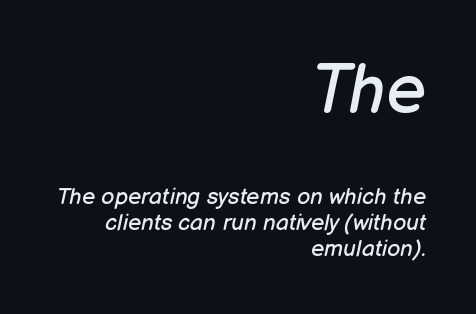
The image shows 69 px regular-weight type, italic (leaning right); set right-aligned, tight line spacing (1.13x), normal letter spacing, not underlined; the first (top) block is 3.0x larger; low stroke contrast and a medium x-height.
